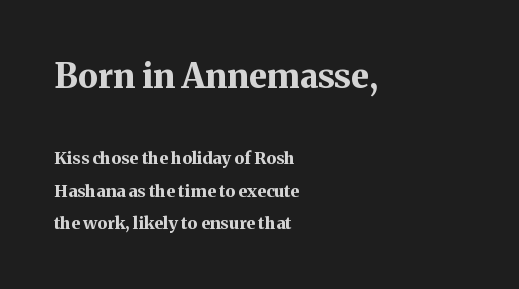
Q: Is the text bold? A: Yes.
Q: Is the text italic (slanted)? A: No, it is upright.
Q: Is the typeface a serif or a sans-serif typeface? A: Serif.
Q: Is the text underlined? A: No.
Q: How is the paragraph aligned? A: Left-aligned.
Q: Is the spacing between letters normal or unusually wide? A: Normal.
Q: Is the spacing between lines tight, normal or loose? A: Loose.
Q: Which block of text is set in a larger size, the first (top) or the second (bottom)? A: The first (top) one.
Q: Width (condensed, normal, or wide)? A: Normal.
Q: Stroke contrast? A: Medium.
Q: x-height? A: Medium.
Q: Monospaced? A: No.
